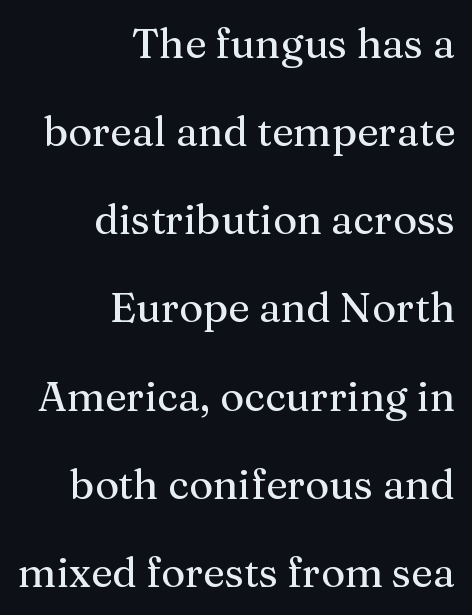
Letters rest on an invisible, unmarked baseline. The characters display serif detailing at their extremities. The passage shown has conventional tracking throughout. Students, observe: this is what heavily led, spacious text looks like. Leftover space on each line is placed entirely before the opening word. In terms of posture, this sample is upright.
